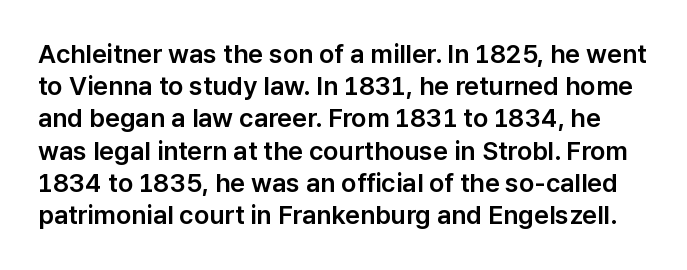
The image shows 26 px text type, upright; set line spacing 1.24x, normal letter spacing, not underlined.
